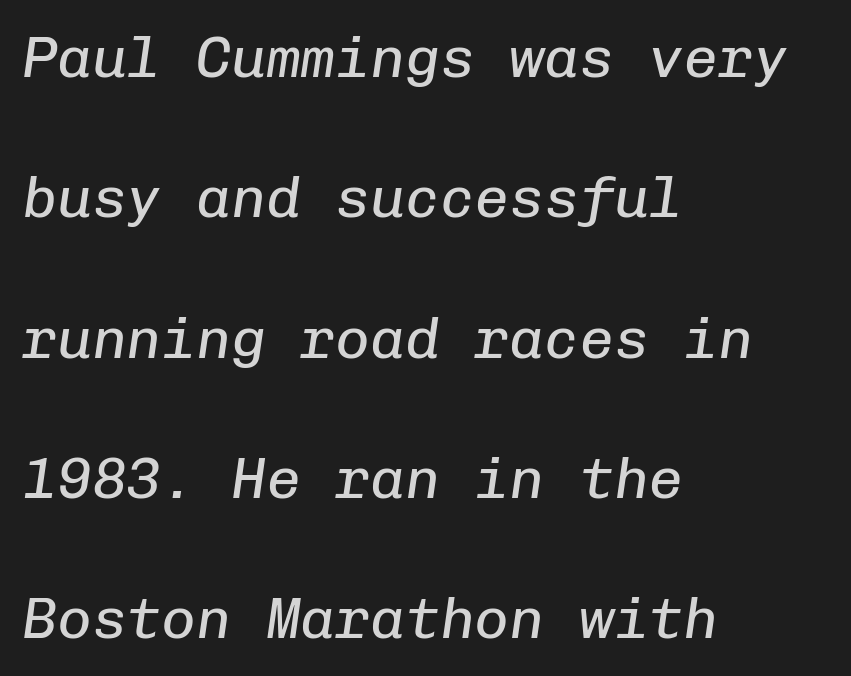
The weight tops out at a normal text grade. Yep, that's italic — everything's leaning. These lines are rendered in a fixed-pitch font. Students, note that the glyphs here touch the page at normal intervals.
